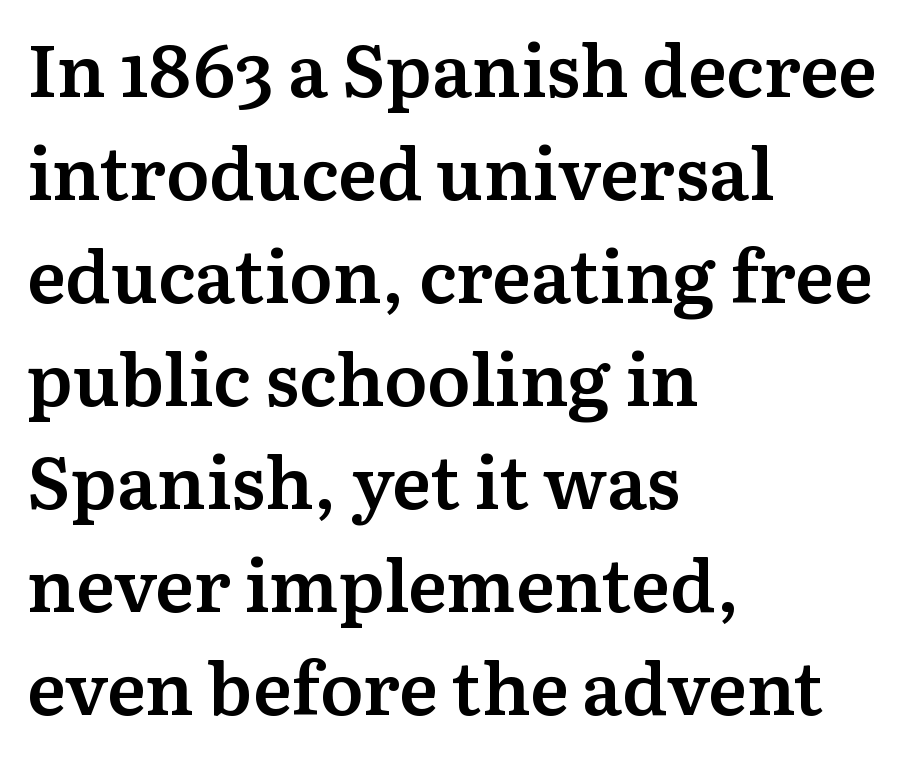
Q: Is the text bold? A: Semi-bold.
Q: Is the text italic (slanted)? A: No, it is upright.
Q: Is the typeface a serif or a sans-serif typeface? A: Serif.
Q: Is the text underlined? A: No.
Q: How is the paragraph aligned? A: Left-aligned.
Q: Is the spacing between letters normal or unusually wide? A: Normal.
Q: Is the spacing between lines tight, normal or loose? A: Normal.
Q: Width (condensed, normal, or wide)? A: Normal.
Q: Stroke contrast? A: Medium.
Q: x-height? A: Medium.
Q: Monospaced? A: No.
